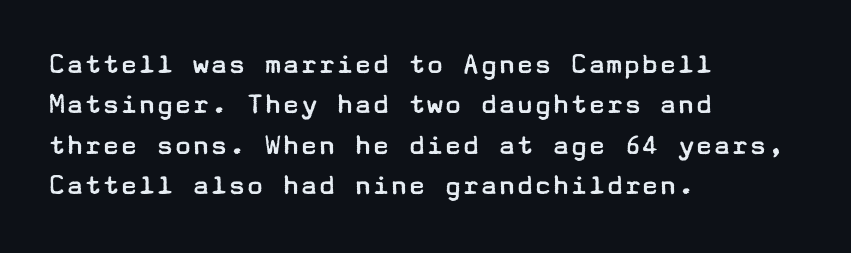
{"serif": "no", "italic": "no", "bold": "no", "weight": "regular", "width": "wide", "stroke_contrast": "low", "x_height": "medium", "underline": "no", "align": "left", "line_spacing": "normal", "line_spacing_ratio": 1.35, "letter_spacing": "normal", "letter_spacing_em": 0.0, "glyph_px": 30}
